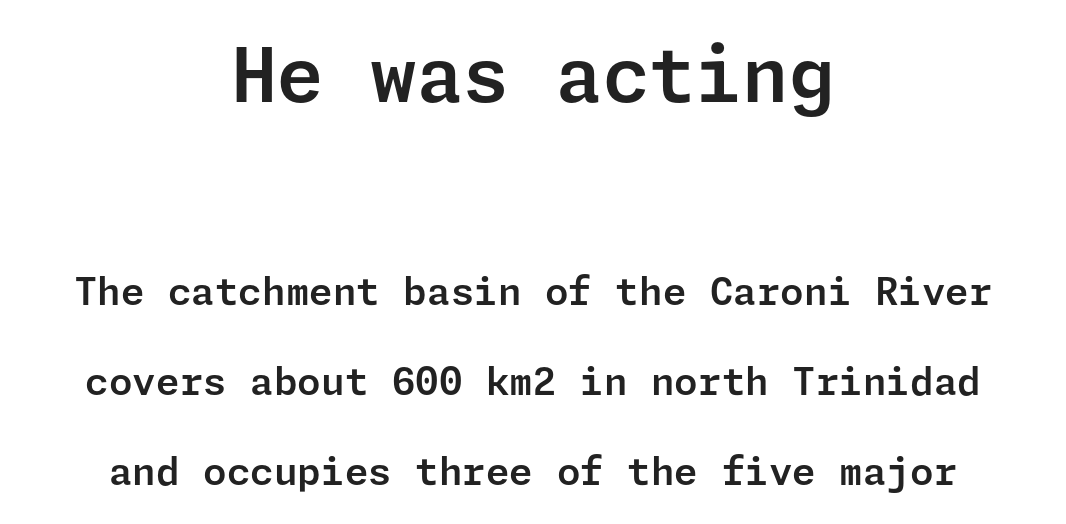
Q: Is the text italic (slanted)? A: No, it is upright.
Q: Is the typeface a serif or a sans-serif typeface? A: Sans-serif.
Q: Is the text underlined? A: No.
Q: How is the paragraph aligned? A: Centered.
Q: Is the spacing between letters normal or unusually wide? A: Normal.
Q: Is the spacing between lines tight, normal or loose? A: Loose.
Q: Which block of text is set in a larger size, the first (top) or the second (bottom)? A: The first (top) one.
Q: Width (condensed, normal, or wide)? A: Normal.
Q: Stroke contrast? A: Low.
Q: x-height? A: Medium.
